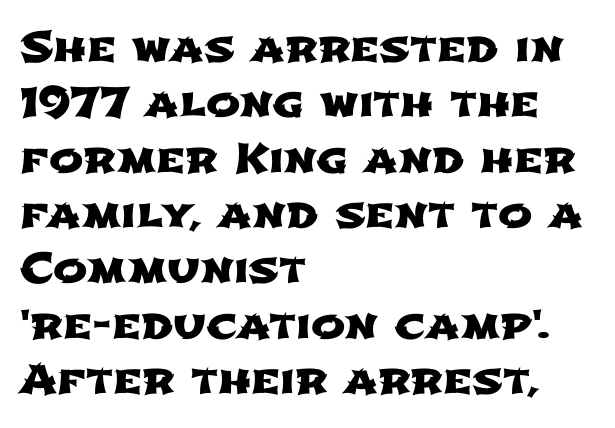
Q: Is the typeface a serif or a sans-serif typeface? A: Sans-serif.
Q: Is the text underlined? A: No.
Q: How is the paragraph aligned? A: Left-aligned.
Q: Is the spacing between letters normal or unusually wide? A: Normal.
Q: Is the spacing between lines tight, normal or loose? A: Normal.
Q: Width (condensed, normal, or wide)? A: Wide.
Q: Stroke contrast? A: Low.
Q: x-height? A: Medium.
Q: Monospaced? A: No.
